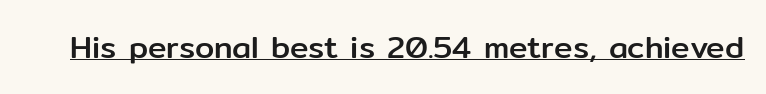
Q: Is the text italic (slanted)? A: No, it is upright.
Q: Is the typeface a serif or a sans-serif typeface? A: Sans-serif.
Q: Is the text underlined? A: Yes.
Q: Is the spacing between letters normal or unusually wide? A: Normal.
Q: Width (condensed, normal, or wide)? A: Normal.
Q: Stroke contrast? A: Low.
Q: x-height? A: Medium.
Q: Monospaced? A: No.
